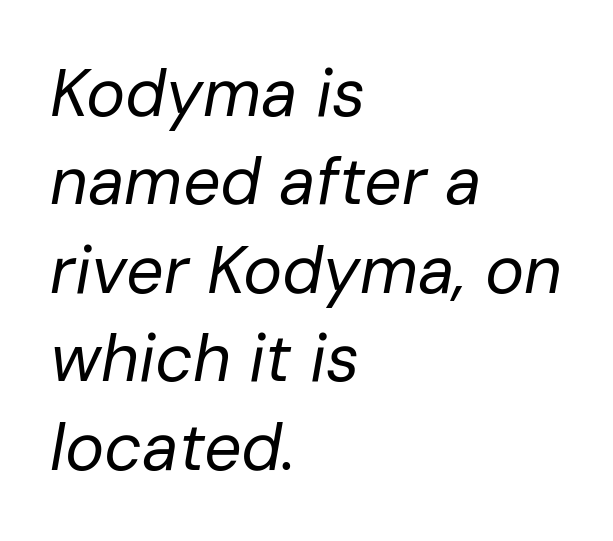
Is this a fixed-width face? No — the glyphs have proportional, varying widths. Slant detected: the letters are inclined. Underlining? Definitely not there. The leading is moderate, giving the passage an even texture. The weight tops out at a normal text grade.
